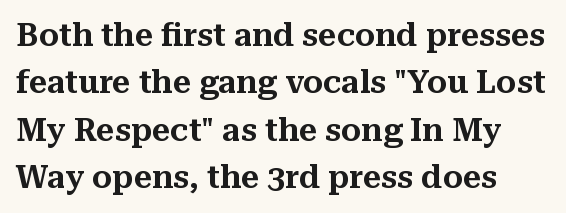
{"serif": "yes", "italic": "no", "width": "normal", "stroke_contrast": "medium", "x_height": "medium", "monospaced": "no", "underline": "no", "line_spacing": "normal", "line_spacing_ratio": 1.48, "letter_spacing": "normal", "letter_spacing_em": 0.0, "glyph_px": 32}
